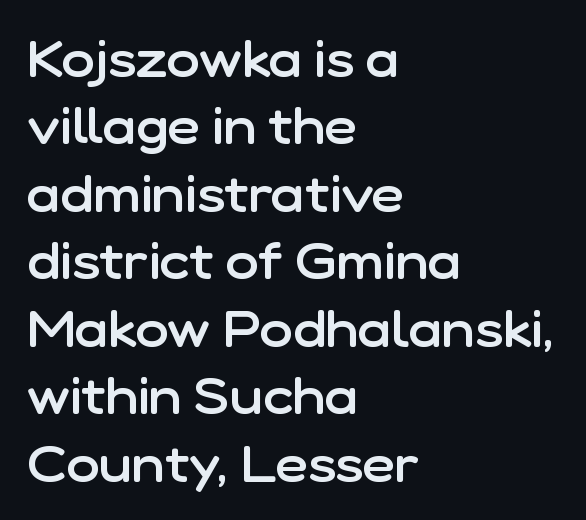
{"serif": "no", "italic": "no", "bold": "semi", "weight": "semibold", "width": "normal", "stroke_contrast": "low", "x_height": "medium", "monospaced": "no", "underline": "no", "align": "left", "line_spacing": "normal", "line_spacing_ratio": 1.35, "letter_spacing": "normal", "letter_spacing_em": 0.0, "glyph_px": 50}
